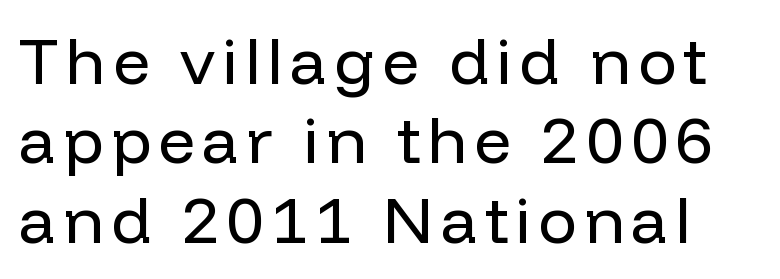
Is this a fixed-width face? No — the glyphs have proportional, varying widths. A quiet, ordinary-to-light weight characterises the typeface. Designer's note — italics off, roman on. Bare-footed words on every line.
